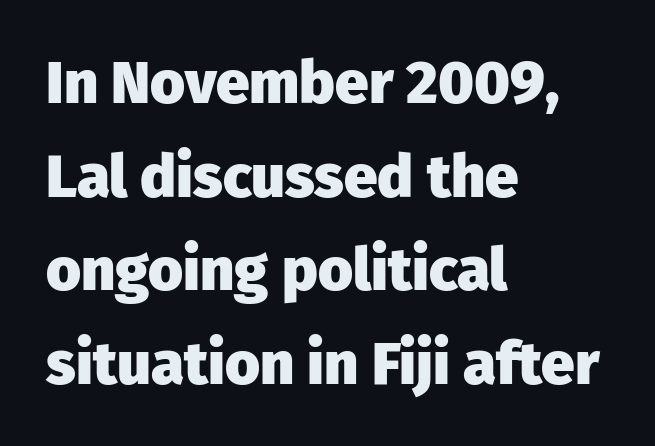
The image shows 60 px heavy sans-serif type, upright; set left-aligned, normal line spacing (1.56x), normal letter spacing, not underlined; low stroke contrast and a medium x-height.
